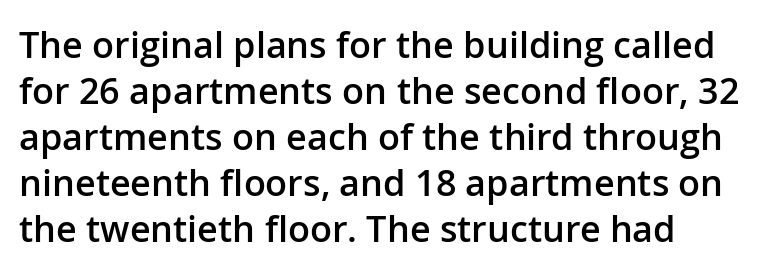
{"serif": "no", "italic": "no", "bold": "semi", "weight": "semibold", "width": "normal", "stroke_contrast": "low", "x_height": "medium", "monospaced": "no", "underline": "no", "line_spacing": "normal", "line_spacing_ratio": 1.28, "letter_spacing": "normal", "letter_spacing_em": 0.0, "glyph_px": 36}
